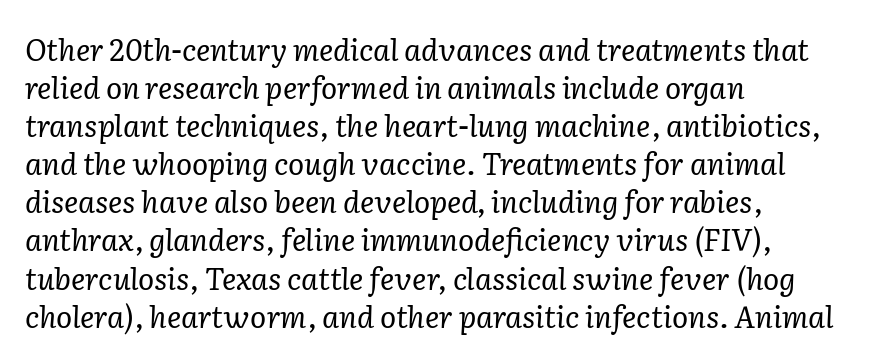
Q: Is the text bold? A: No.
Q: Is the text italic (slanted)? A: Yes, it leans right by about 2 degrees.
Q: Is the typeface a serif or a sans-serif typeface? A: Serif.
Q: Is the text underlined? A: No.
Q: How is the paragraph aligned? A: Left-aligned.
Q: Is the spacing between letters normal or unusually wide? A: Normal.
Q: Is the spacing between lines tight, normal or loose? A: Normal.
Q: Width (condensed, normal, or wide)? A: Normal.
Q: Stroke contrast? A: Low.
Q: x-height? A: Medium.
Q: Monospaced? A: No.
